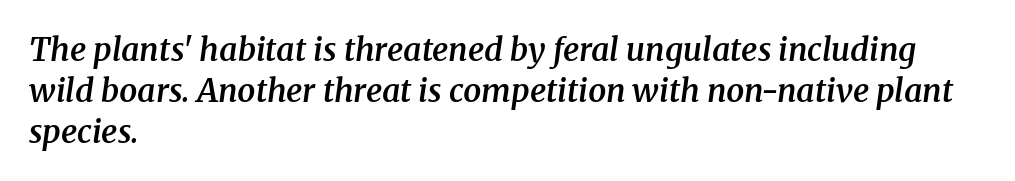
{"serif": "yes", "italic": "yes", "lean": "right", "slant_degrees": 8, "bold": "semi", "weight": "semibold", "width": "normal", "stroke_contrast": "medium", "x_height": "medium", "monospaced": "no", "underline": "no", "align": "left", "line_spacing": "normal", "line_spacing_ratio": 1.28, "letter_spacing": "normal", "letter_spacing_em": 0.0, "glyph_px": 32}
